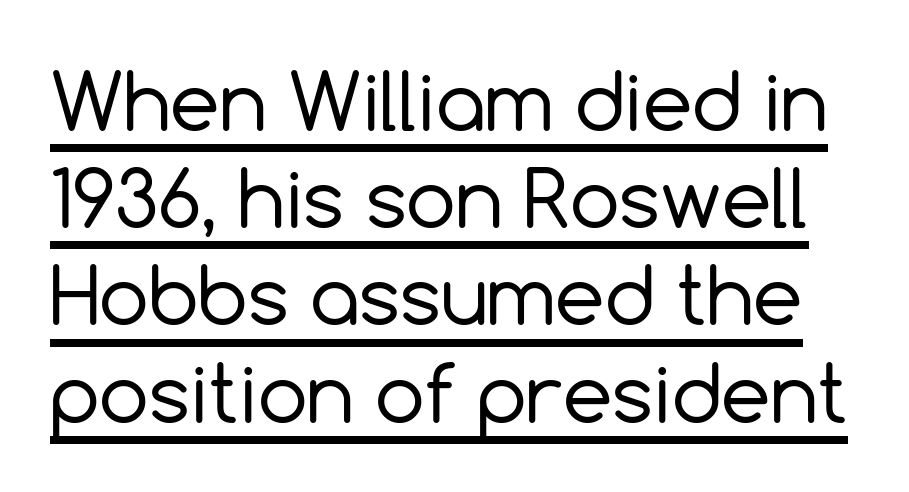
{"serif": "no", "italic": "no", "bold": "no", "weight": "regular", "width": "normal", "x_height": "medium", "monospaced": "no", "underline": "yes", "line_spacing_ratio": 1.23, "letter_spacing": "normal", "letter_spacing_em": 0.0, "glyph_px": 79}
